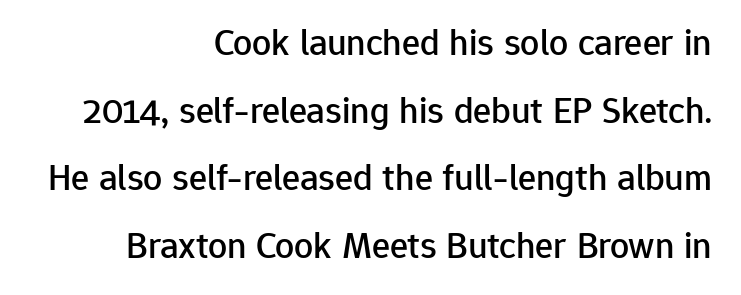
{"serif": "no", "italic": "no", "width": "normal", "stroke_contrast": "low", "x_height": "medium", "monospaced": "no", "underline": "no", "align": "right", "line_spacing_ratio": 1.78, "letter_spacing": "normal", "letter_spacing_em": 0.0, "glyph_px": 38}
